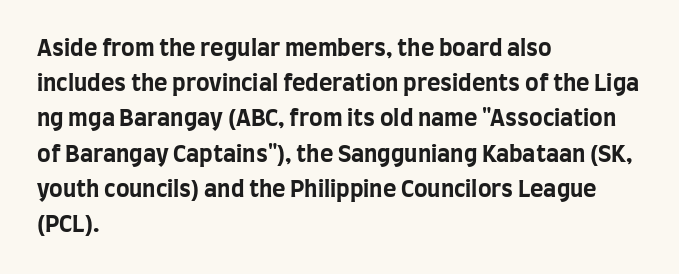
Each new line begins a customary step beneath the previous one. This rendering leaves character spacing at its baseline value. The lettering stays uniformly vertical, giving the passage a roman look. This rendering features lettering with no underline. A student would call this left alignment; a typographer would say flush left, rag right. Is the type bold? Yes — the strokes are clearly thick and heavy.
